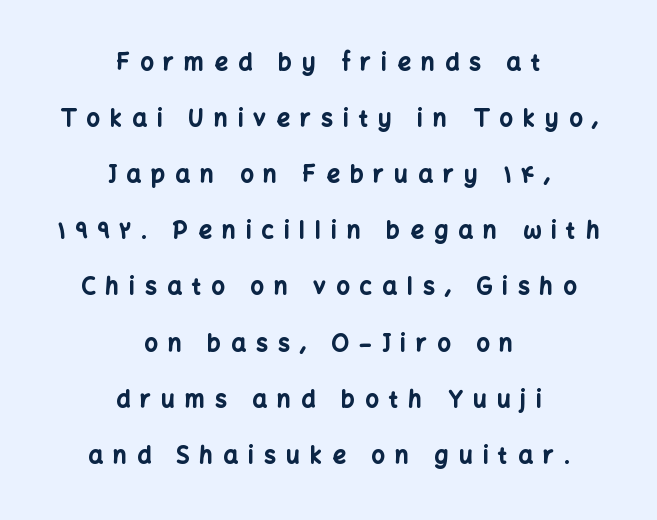
Q: Is the text bold? A: Yes.
Q: Is the text italic (slanted)? A: No, it is upright.
Q: Is the text underlined? A: No.
Q: How is the paragraph aligned? A: Centered.
Q: Is the spacing between letters normal or unusually wide? A: Unusually wide.
Q: Is the spacing between lines tight, normal or loose? A: Loose.
